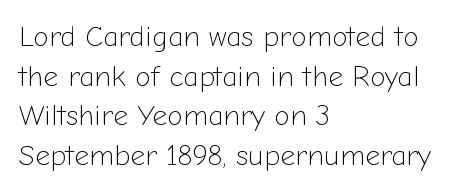
Notice how the stems are strictly vertical — no italics here. The strokes are not fattened; the text isn't bold. The letterforms sit shoulder to shoulder at normal distance. The strip under each line holds only bare page.
